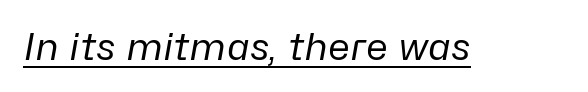
{"italic": "yes", "lean": "right", "slant_degrees": 10, "bold": "no", "weight": "regular", "width": "normal", "stroke_contrast": "low", "x_height": "medium", "monospaced": "no", "underline": "yes", "letter_spacing": "normal", "letter_spacing_em": 0.0, "glyph_px": 38}
